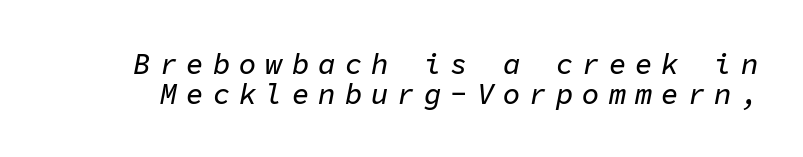
The image shows 29 px text type, italic (leaning right), monospaced; set tight line spacing (1.02x), unusually wide letter spacing (+0.31 em), not underlined; low stroke contrast and a medium x-height.
